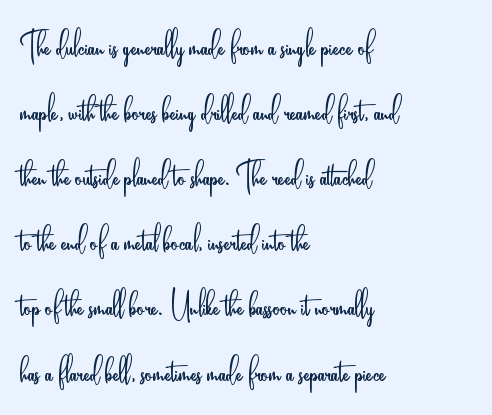
{"serif": "no", "bold": "no", "weight": "light", "width": "condensed", "stroke_contrast": "low", "x_height": "small", "monospaced": "no", "underline": "no", "align": "left", "line_spacing": "normal", "line_spacing_ratio": 1.48, "letter_spacing": "normal", "letter_spacing_em": 0.0, "glyph_px": 44}
